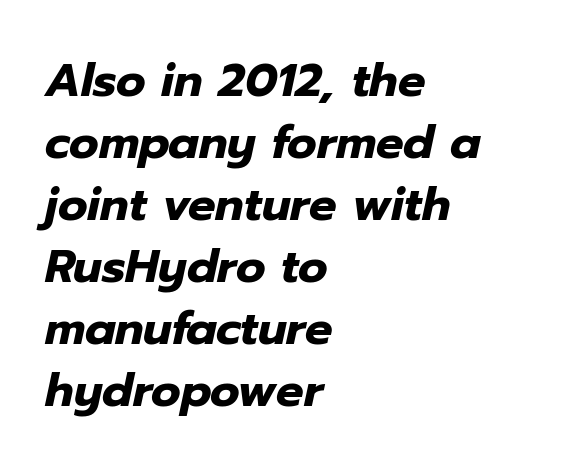
{"italic": "yes", "lean": "right", "slant_degrees": 12, "bold": "yes", "weight": "heavy", "width": "normal", "stroke_contrast": "low", "x_height": "medium", "monospaced": "no", "underline": "no", "align": "left", "line_spacing": "normal", "line_spacing_ratio": 1.35, "letter_spacing": "normal", "letter_spacing_em": 0.0, "glyph_px": 46}
